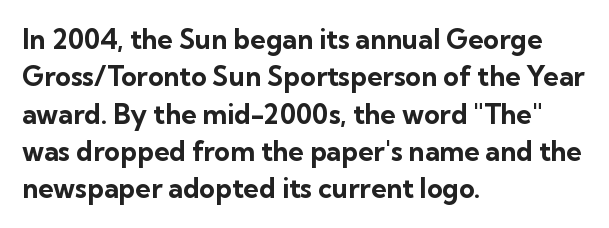
{"italic": "no", "bold": "yes", "underline": "no", "align": "left", "line_spacing": "normal", "line_spacing_ratio": 1.38, "letter_spacing": "normal", "letter_spacing_em": 0.0, "glyph_px": 27}
